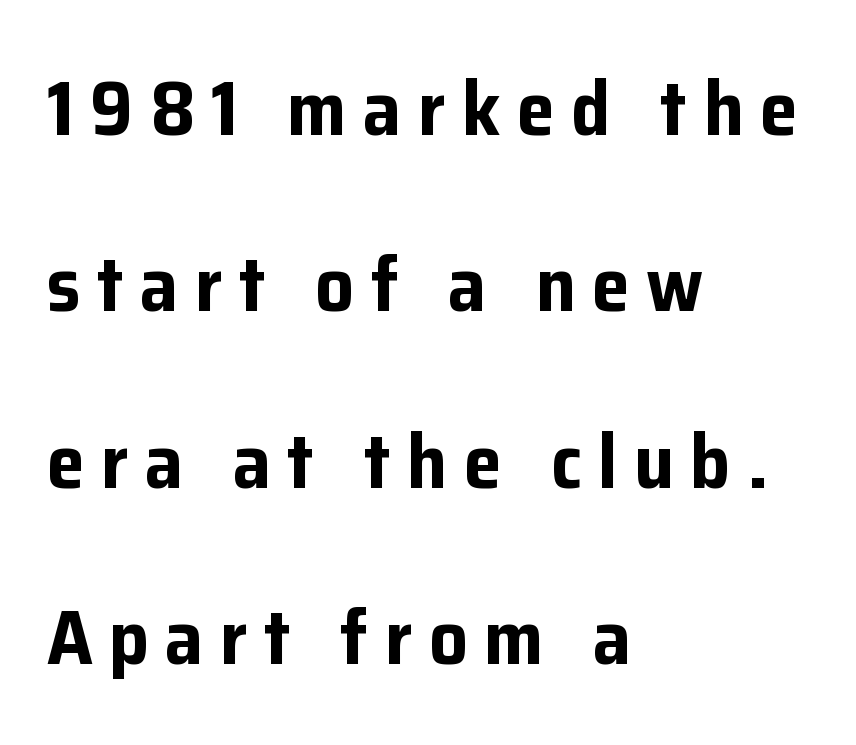
{"serif": "no", "italic": "no", "bold": "yes", "weight": "bold", "width": "normal", "stroke_contrast": "low", "x_height": "medium", "monospaced": "no", "underline": "no", "align": "left", "line_spacing": "loose", "line_spacing_ratio": 2.29, "letter_spacing": "wide", "letter_spacing_em": 0.21, "glyph_px": 77}
